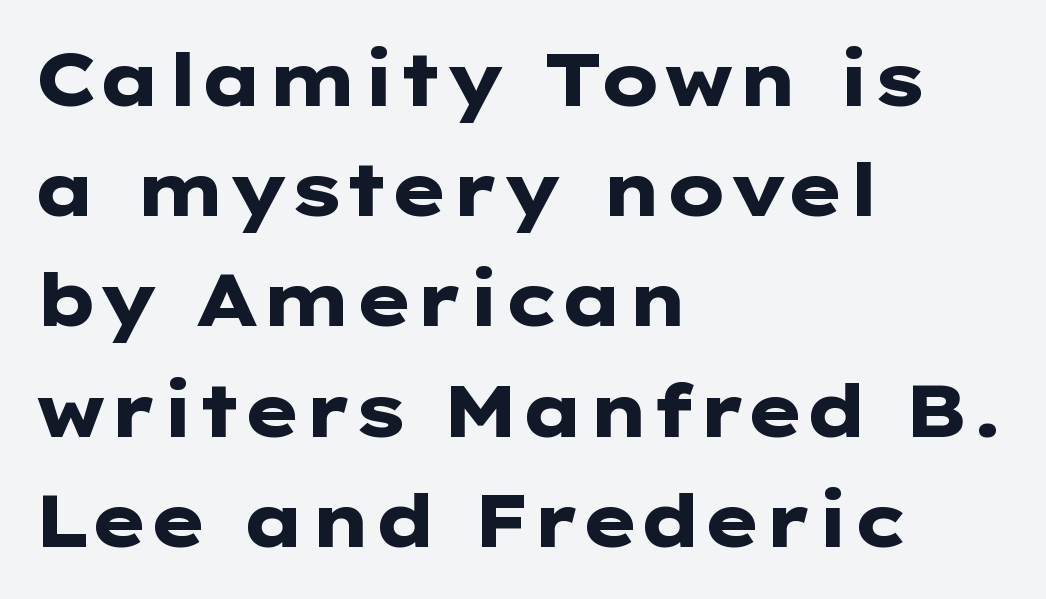
The image shows 73 px heavy, wide sans-serif type, upright; set left-aligned, normal line spacing (1.51x), normal letter spacing, not underlined; low stroke contrast and a medium x-height.
